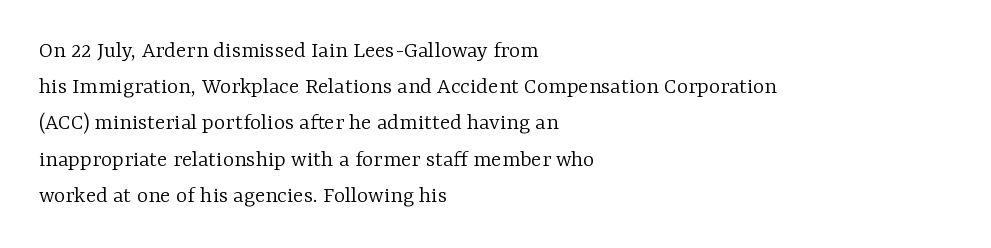
Q: Is the text bold? A: No.
Q: Is the text italic (slanted)? A: No, it is upright.
Q: Is the text underlined? A: No.
Q: How is the paragraph aligned? A: Left-aligned.
Q: Is the spacing between letters normal or unusually wide? A: Normal.
Q: Is the spacing between lines tight, normal or loose? A: Normal.
